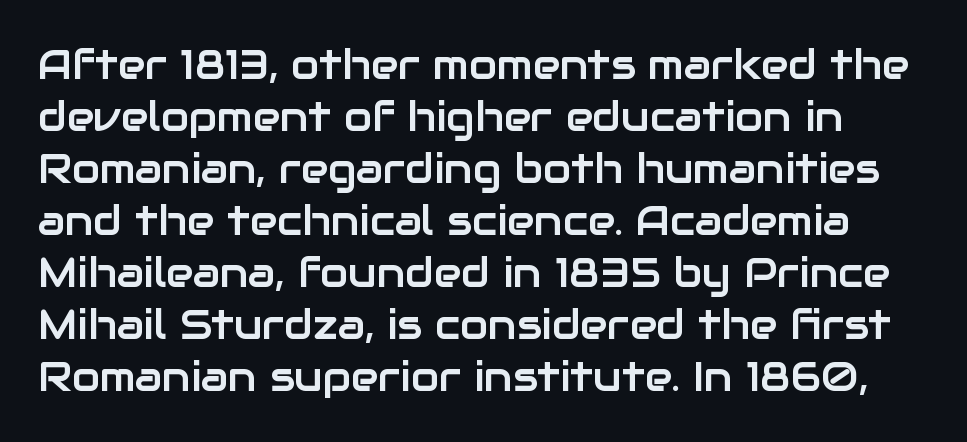
The image shows 41 px sans-serif type, upright; set normal line spacing (1.27x), normal letter spacing, not underlined; low stroke contrast and a medium x-height.
